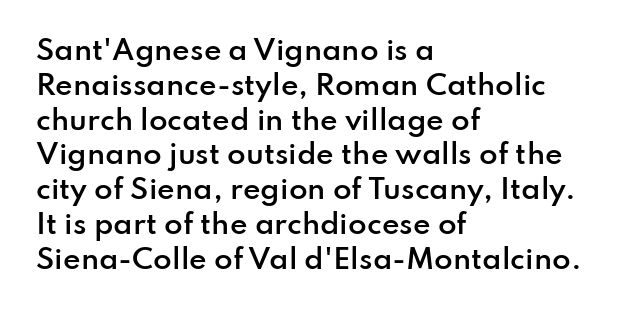
Q: Is the text bold? A: Semi-bold.
Q: Is the text italic (slanted)? A: No, it is upright.
Q: Is the text underlined? A: No.
Q: How is the paragraph aligned? A: Left-aligned.
Q: Is the spacing between letters normal or unusually wide? A: Normal.
Q: Is the spacing between lines tight, normal or loose? A: Normal.
